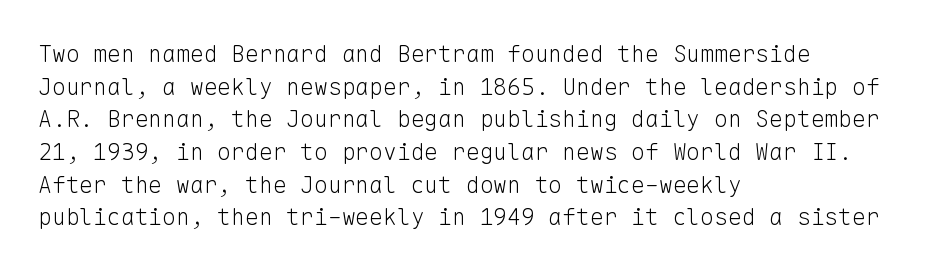
{"italic": "no", "bold": "no", "underline": "no", "align": "left", "line_spacing": "normal", "line_spacing_ratio": 1.42, "letter_spacing": "normal", "letter_spacing_em": 0.0, "glyph_px": 23}
